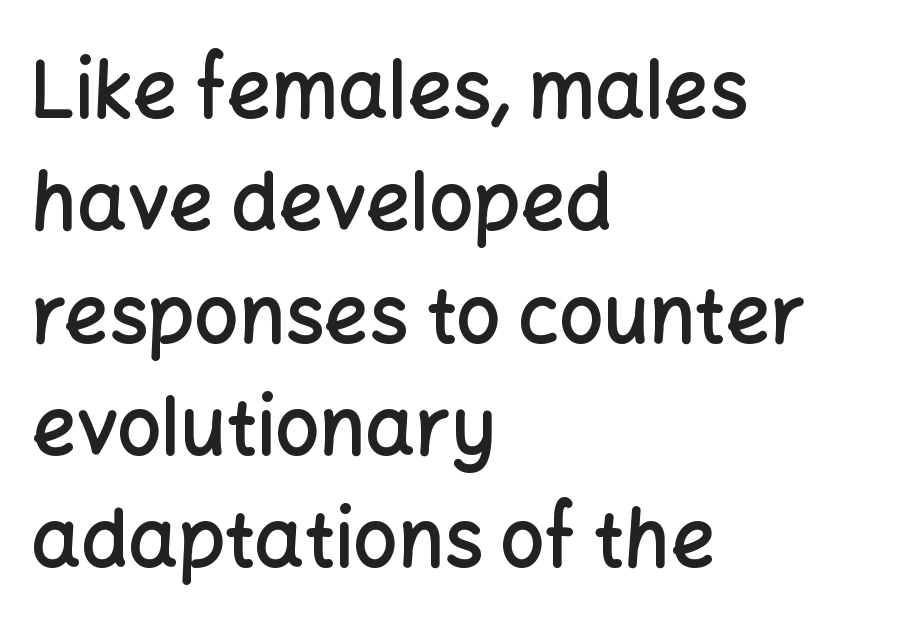
These words are printed semibold, heavier than regular yet not bold. Descenders hang freely into open space. Every character sits straight up, as roman type does. Between one letter and the next there's only the usual sliver of space.
